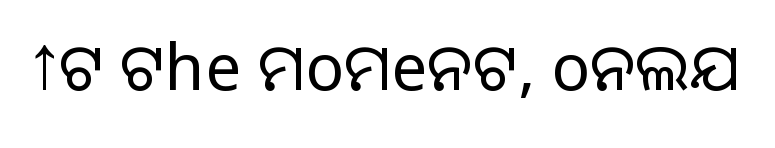
Nothing sits at the stroke ends, so this counts as sans-serif. Does the lettering tilt? It doesn't — this is upright. Between one letter and the next there's only the usual sliver of space. The weight would be labelled regular, book, light, or lighter still. The baseline area is clear.
